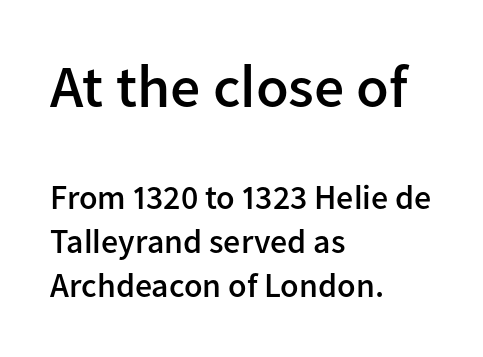
Q: Is the text bold? A: Semi-bold.
Q: Is the text italic (slanted)? A: No, it is upright.
Q: Is the typeface a serif or a sans-serif typeface? A: Sans-serif.
Q: Is the text underlined? A: No.
Q: How is the paragraph aligned? A: Left-aligned.
Q: Is the spacing between letters normal or unusually wide? A: Normal.
Q: Is the spacing between lines tight, normal or loose? A: Normal.
Q: Which block of text is set in a larger size, the first (top) or the second (bottom)? A: The first (top) one.
Q: Width (condensed, normal, or wide)? A: Normal.
Q: Stroke contrast? A: Low.
Q: x-height? A: Medium.
Q: Monospaced? A: No.
